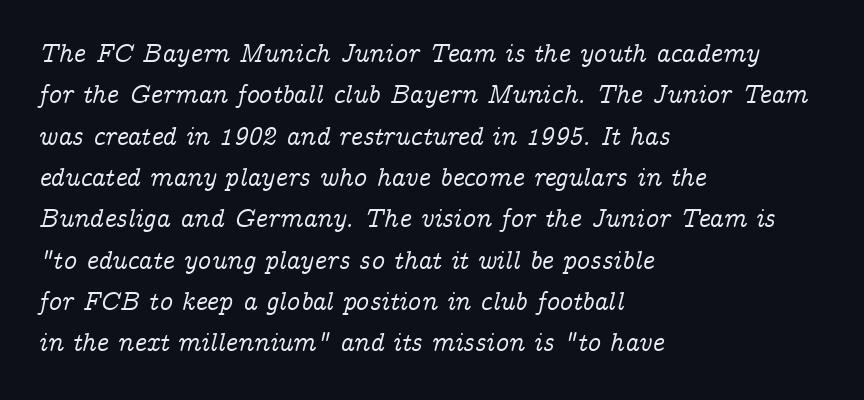
Q: Is the text italic (slanted)? A: Yes, it leans right by about 14 degrees.
Q: Is the text underlined? A: No.
Q: How is the paragraph aligned? A: Left-aligned.
Q: Is the spacing between letters normal or unusually wide? A: Normal.
Q: Is the spacing between lines tight, normal or loose? A: Normal.
